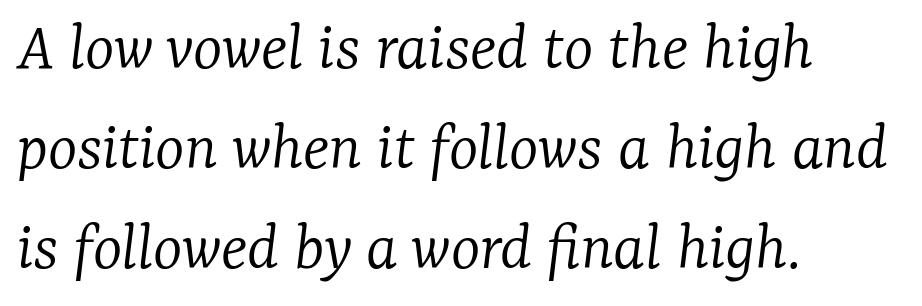
The image shows 70 px light serif type, italic (leaning right); set left-aligned, normal line spacing (1.43x), normal letter spacing, not underlined; low stroke contrast and a medium x-height.
